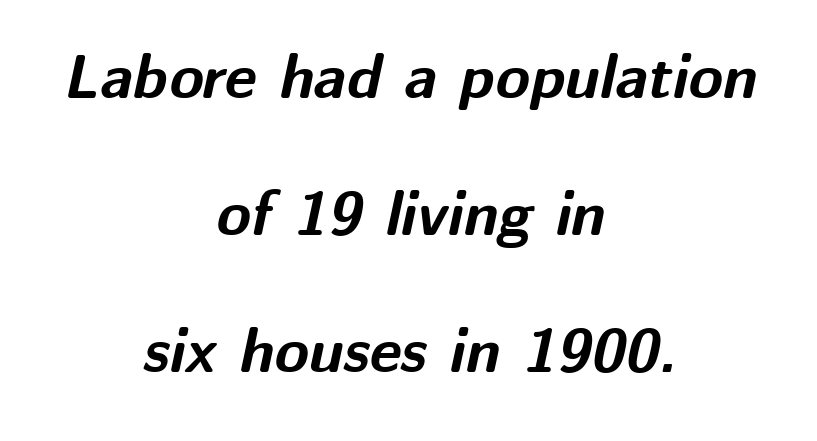
The image shows 62 px bold type, italic (leaning right); set centered, loose line spacing (2.21x), normal letter spacing, not underlined; medium stroke contrast and a medium x-height.
